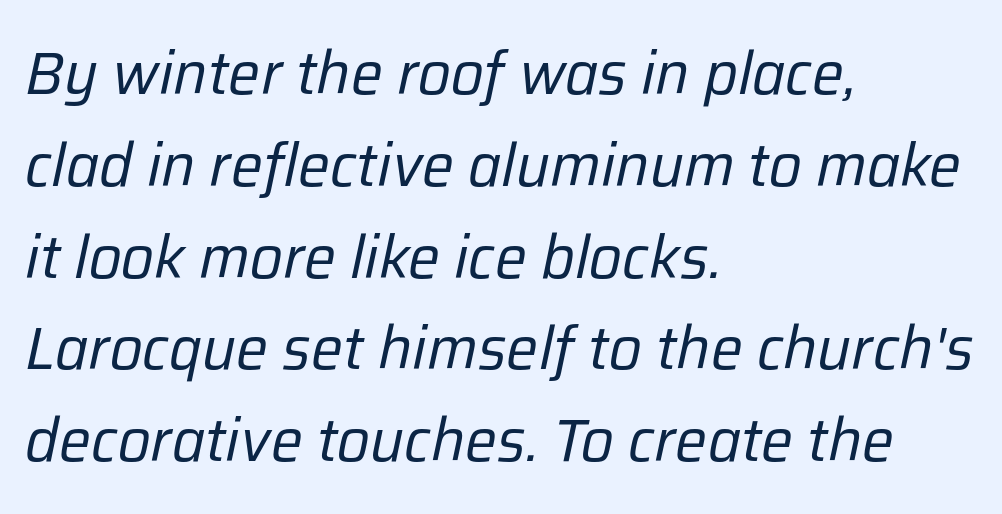
{"italic": "yes", "lean": "right", "slant_degrees": 12, "bold": "no", "weight": "regular", "width": "normal", "stroke_contrast": "low", "x_height": "medium", "monospaced": "no", "underline": "no", "align": "left", "line_spacing": "normal", "line_spacing_ratio": 1.53, "letter_spacing": "normal", "letter_spacing_em": 0.0, "glyph_px": 60}
